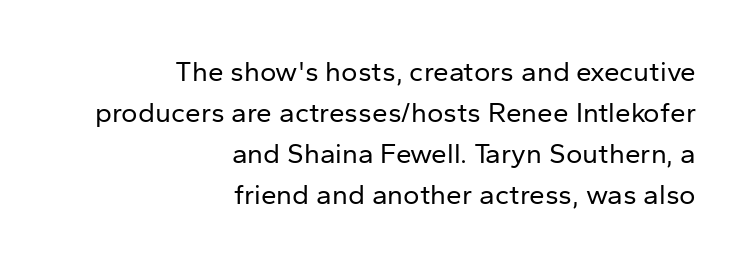
A roman cut, with each character standing at attention. In terms of letterspacing, this is plain default setting. Typographically, this falls in the sans-serif category. The passage shown stacks its lines at a standard gap. The cut favours lightness, reaching ordinary text weight at its darkest. The letters advance in unequal steps, a hallmark of proportional type.
